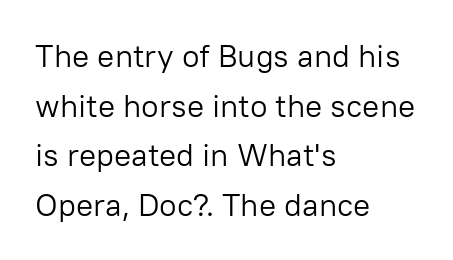
The image shows 32 px light sans-serif type, upright; set left-aligned, normal line spacing (1.55x), normal letter spacing, not underlined; low stroke contrast and a medium x-height.
